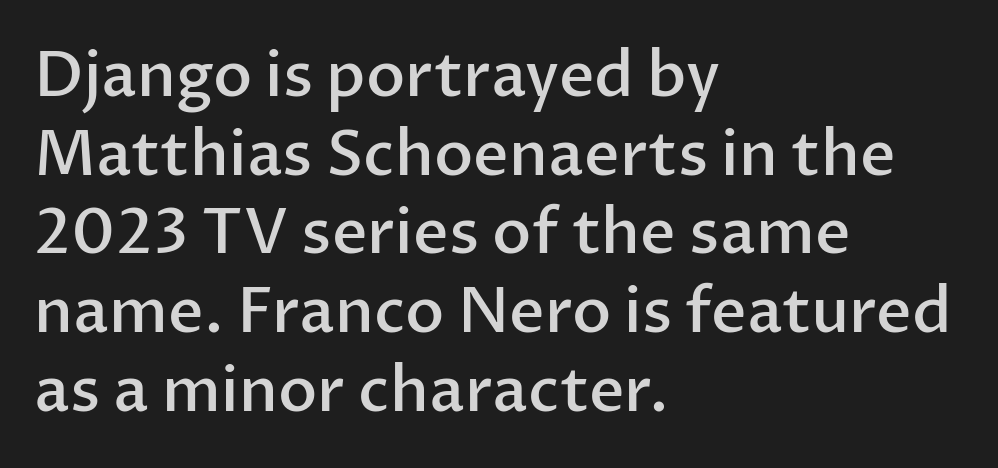
{"serif": "no", "italic": "no", "bold": "semi", "weight": "semibold", "width": "normal", "stroke_contrast": "low", "x_height": "medium", "monospaced": "no", "underline": "no", "align": "left", "line_spacing": "normal", "line_spacing_ratio": 1.27, "letter_spacing": "normal", "letter_spacing_em": 0.0, "glyph_px": 62}
